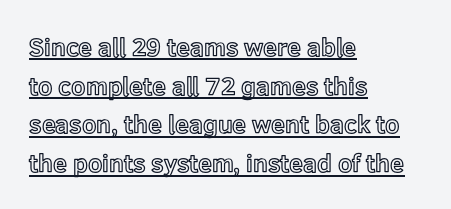
Q: Is the text italic (slanted)? A: No, it is upright.
Q: Is the text underlined? A: Yes.
Q: How is the paragraph aligned? A: Left-aligned.
Q: Is the spacing between letters normal or unusually wide? A: Normal.
Q: Is the spacing between lines tight, normal or loose? A: Normal.
